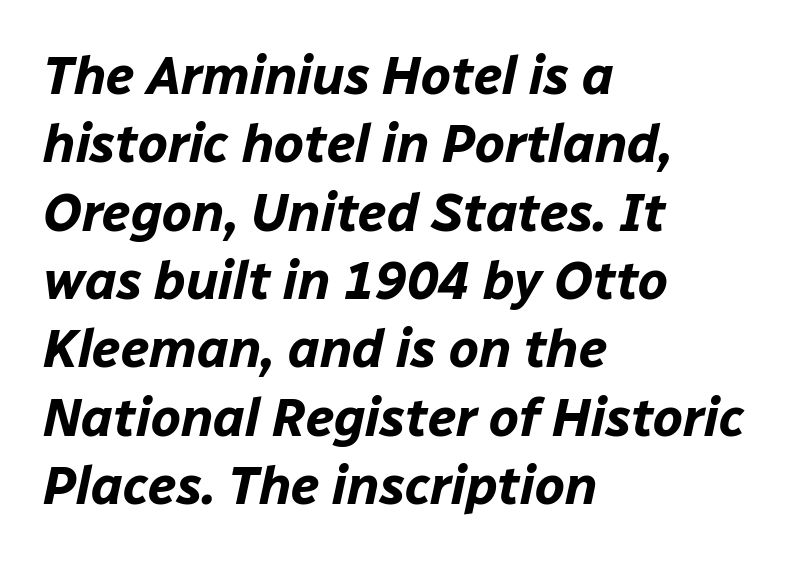
{"italic": "yes", "lean": "right", "slant_degrees": 12, "bold": "yes", "weight": "bold", "width": "normal", "stroke_contrast": "low", "x_height": "medium", "monospaced": "no", "underline": "no", "align": "left", "line_spacing": "normal", "line_spacing_ratio": 1.29, "letter_spacing": "normal", "letter_spacing_em": 0.0, "glyph_px": 53}
